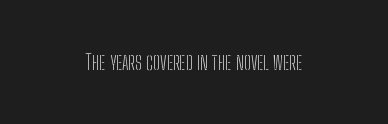
{"italic": "no", "bold": "no", "underline": "no", "align": "center", "letter_spacing": "normal", "letter_spacing_em": 0.0, "glyph_px": 21}
